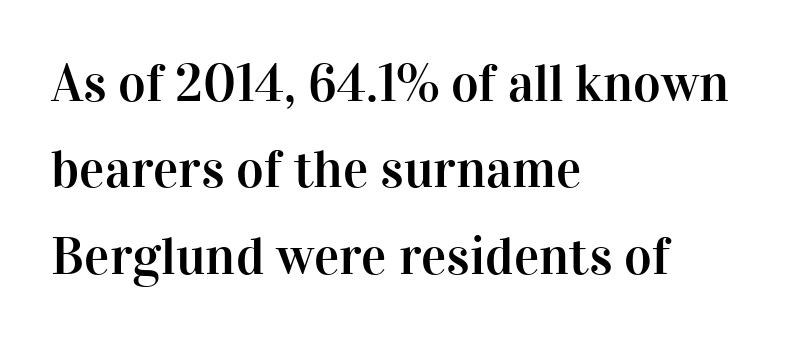
{"serif": "yes", "italic": "no", "width": "normal", "stroke_contrast": "high", "x_height": "medium", "monospaced": "no", "underline": "no", "align": "left", "line_spacing": "normal", "line_spacing_ratio": 1.63, "letter_spacing": "normal", "letter_spacing_em": 0.0, "glyph_px": 53}
